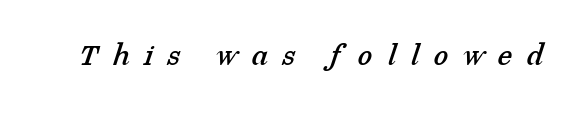
{"serif": "yes", "width": "normal", "stroke_contrast": "low", "x_height": "medium", "monospaced": "no", "underline": "no", "letter_spacing": "wide", "letter_spacing_em": 0.44, "glyph_px": 33}
